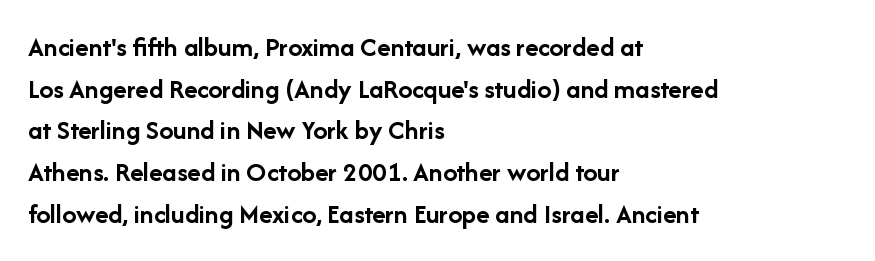
Q: Is the text bold? A: Yes.
Q: Is the text italic (slanted)? A: No, it is upright.
Q: Is the typeface a serif or a sans-serif typeface? A: Sans-serif.
Q: Is the text underlined? A: No.
Q: How is the paragraph aligned? A: Left-aligned.
Q: Is the spacing between letters normal or unusually wide? A: Normal.
Q: Is the spacing between lines tight, normal or loose? A: Normal.
Q: Width (condensed, normal, or wide)? A: Normal.
Q: Stroke contrast? A: Low.
Q: x-height? A: Medium.
Q: Monospaced? A: No.
